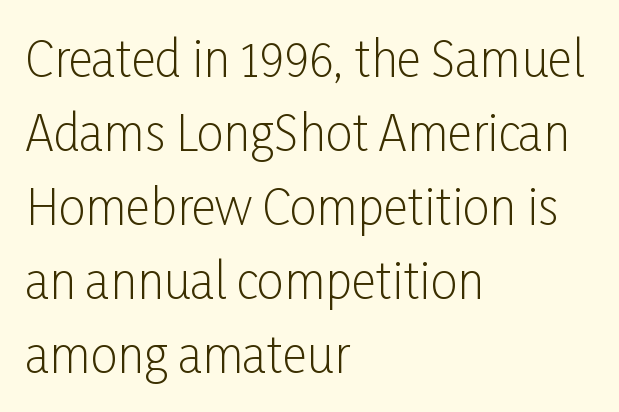
Letters have the restrained weight of plain body copy at most. The leading is moderate, giving the passage an even texture. Honestly, the letter spacing is just normal — you wouldn't notice it. If you drew a line through each stem, it would be perfectly vertical.
